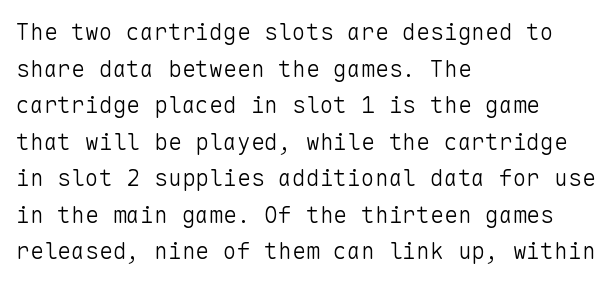
Q: Is the text bold? A: No.
Q: Is the text italic (slanted)? A: No, it is upright.
Q: Is the text underlined? A: No.
Q: How is the paragraph aligned? A: Left-aligned.
Q: Is the spacing between letters normal or unusually wide? A: Normal.
Q: Is the spacing between lines tight, normal or loose? A: Normal.
